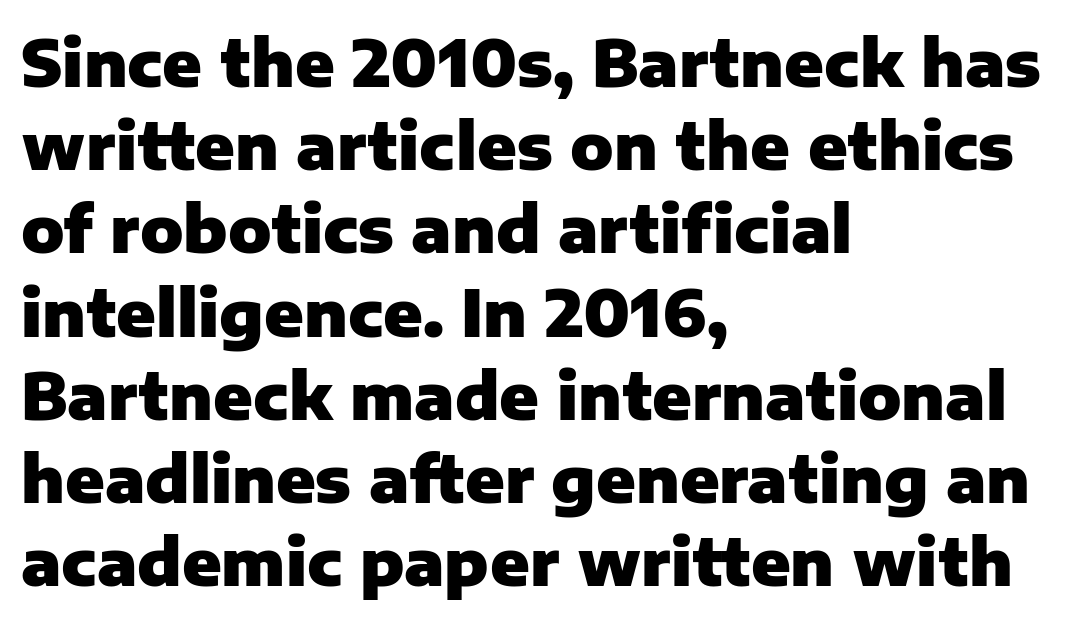
Q: Is the text bold? A: Yes.
Q: Is the text italic (slanted)? A: No, it is upright.
Q: Is the typeface a serif or a sans-serif typeface? A: Sans-serif.
Q: Is the text underlined? A: No.
Q: How is the paragraph aligned? A: Left-aligned.
Q: Is the spacing between letters normal or unusually wide? A: Normal.
Q: Is the spacing between lines tight, normal or loose? A: Normal.
Q: Width (condensed, normal, or wide)? A: Normal.
Q: Stroke contrast? A: Low.
Q: x-height? A: Medium.
Q: Monospaced? A: No.
